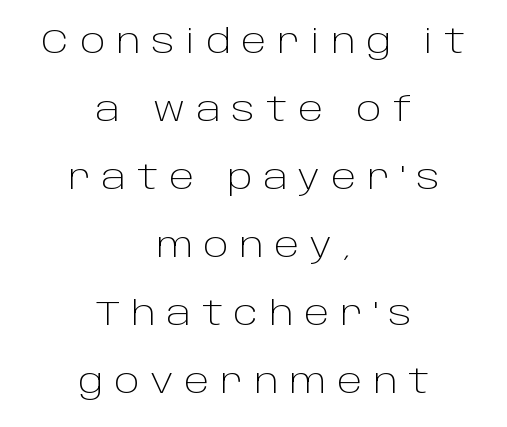
The image shows 34 px light sans-serif type, upright; set centered, loose line spacing (2.0x), unusually wide letter spacing (+0.32 em), not underlined; low stroke contrast and a large x-height.
